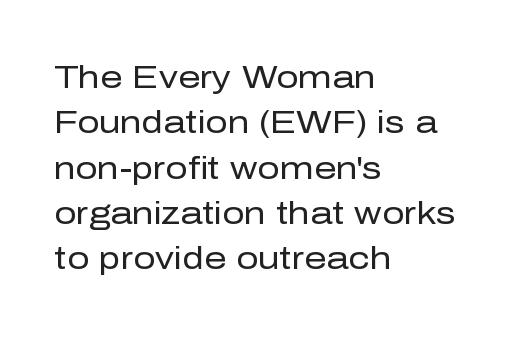
Is this a fixed-width face? No — the glyphs have proportional, varying widths. Bare-footed words on every line. Short and long lines alike share a common starting point at left. Between one letter and the next there's only the usual sliver of space. The specimen reads as upright at a glance.
